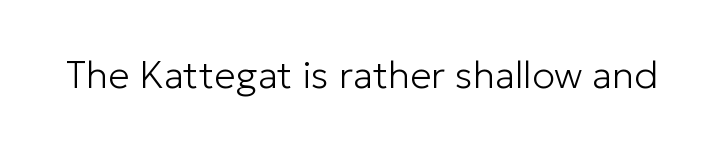
The image shows 38 px light sans-serif type, upright; set normal letter spacing, not underlined; low stroke contrast and a medium x-height.
